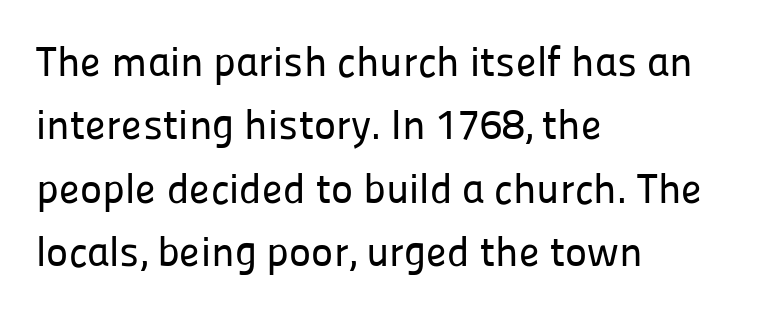
{"serif": "no", "italic": "no", "width": "normal", "stroke_contrast": "low", "x_height": "medium", "monospaced": "no", "underline": "no", "align": "left", "line_spacing": "normal", "line_spacing_ratio": 1.51, "letter_spacing": "normal", "letter_spacing_em": 0.0, "glyph_px": 42}
